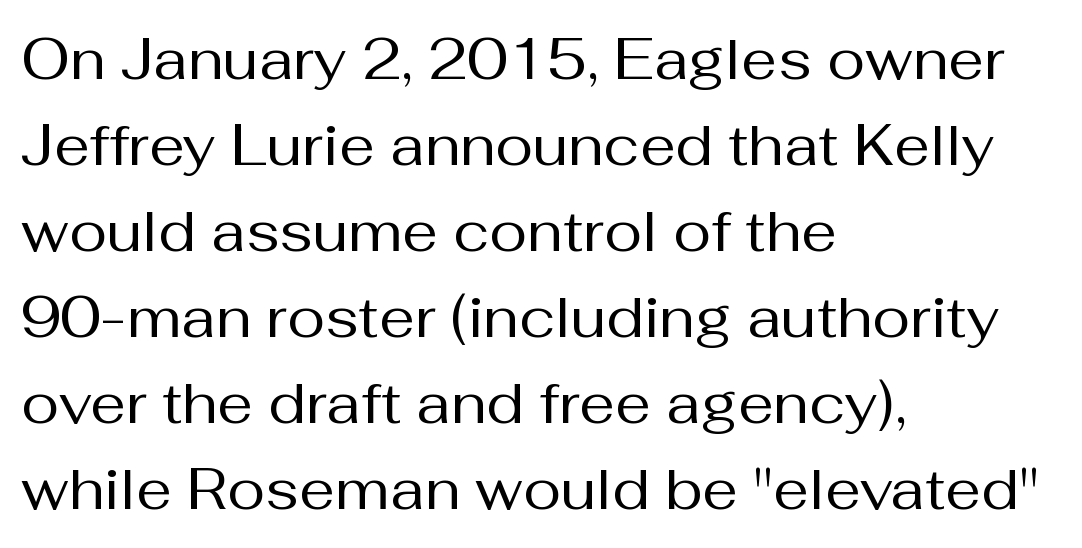
Q: Is the text bold? A: No.
Q: Is the text italic (slanted)? A: No, it is upright.
Q: Is the typeface a serif or a sans-serif typeface? A: Sans-serif.
Q: Is the text underlined? A: No.
Q: How is the paragraph aligned? A: Left-aligned.
Q: Is the spacing between letters normal or unusually wide? A: Normal.
Q: Is the spacing between lines tight, normal or loose? A: Normal.
Q: Width (condensed, normal, or wide)? A: Normal.
Q: Stroke contrast? A: Medium.
Q: x-height? A: Medium.
Q: Monospaced? A: No.
